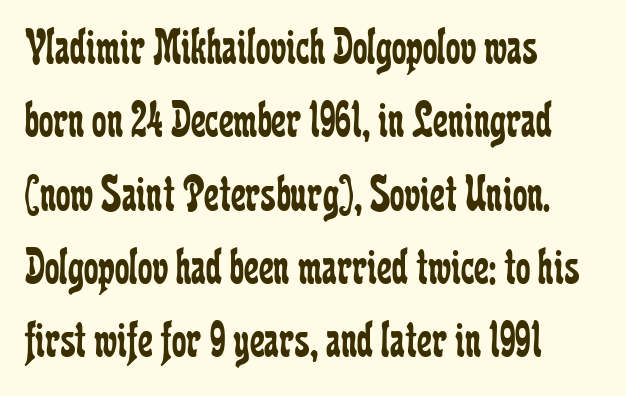
Compared with typical paragraphs, the rows here are spaced about the same. Each letter's strokes conclude with small projecting serifs. The letters sit at their default tracking, neither squeezed nor spread. No letter is thick-stroked: the sample isn't bold. Has an underline been added? It has not. Nope, not italic — everything's standing straight.
